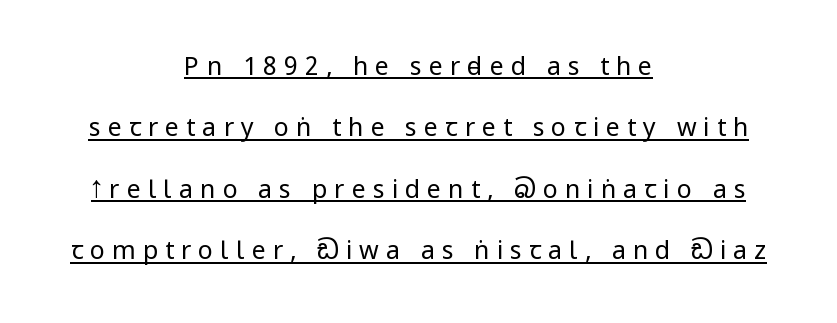
The image shows 25 px text type, upright; set centered, loose line spacing (2.46x), unusually wide letter spacing (+0.28 em), underlined.
